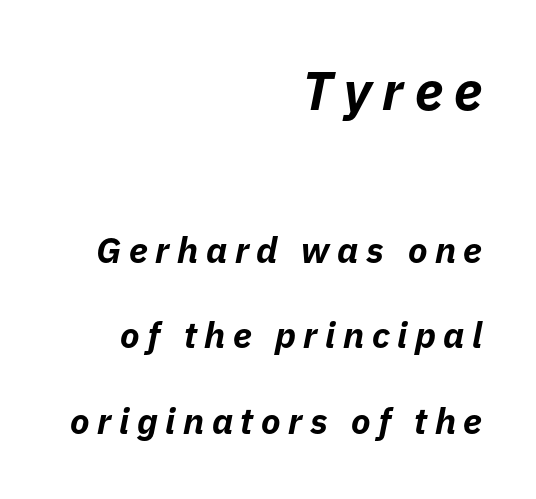
The image shows 54 px bold type, italic (leaning right); set right-aligned, loose line spacing (2.38x), unusually wide letter spacing (+0.21 em), not underlined; the first (top) block is 1.5x larger; low stroke contrast and a medium x-height.
